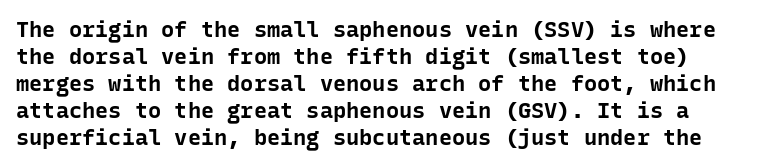
These lines were composed using upright roman letters. The rendering uses a bold face; every stroke is thick and dark. A typesetter would call this zero additional tracking. Type without underlining.
